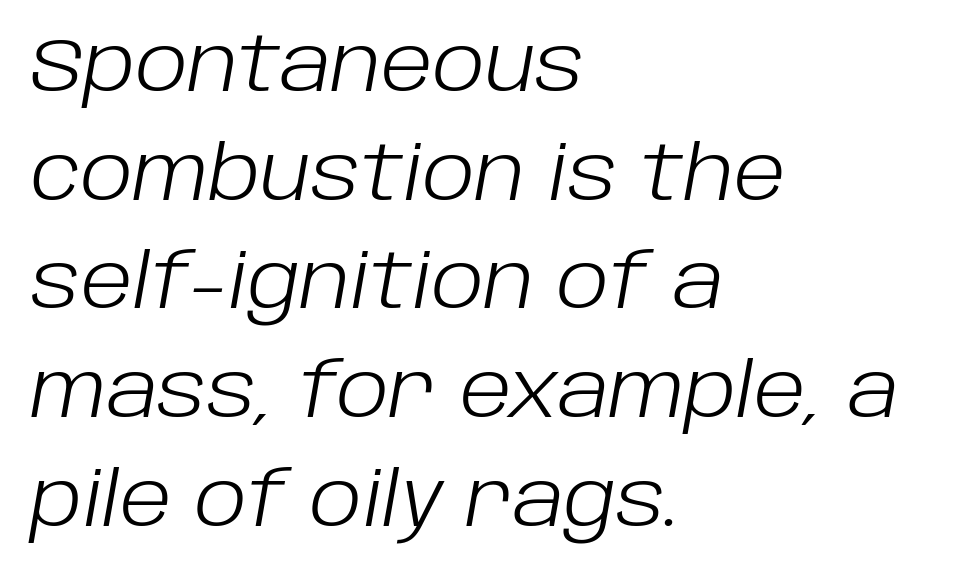
{"italic": "yes", "lean": "right", "slant_degrees": 10, "bold": "no", "weight": "light", "width": "normal", "stroke_contrast": "low", "x_height": "large", "monospaced": "no", "underline": "no", "align": "left", "line_spacing": "normal", "line_spacing_ratio": 1.45, "letter_spacing": "normal", "letter_spacing_em": 0.0, "glyph_px": 75}
